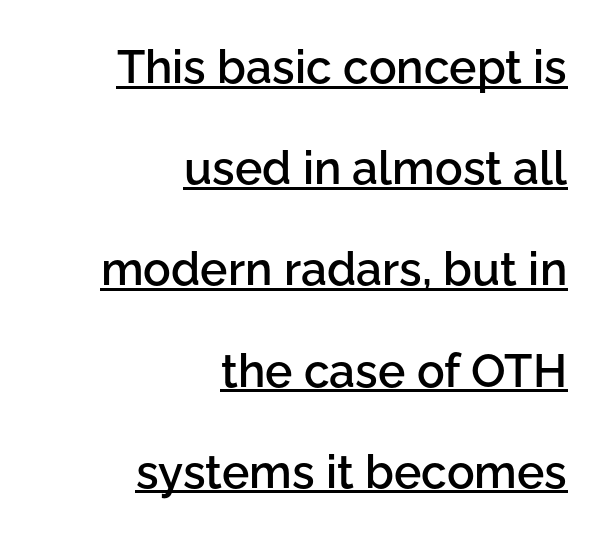
Q: Is the text bold? A: Semi-bold.
Q: Is the text italic (slanted)? A: No, it is upright.
Q: Is the typeface a serif or a sans-serif typeface? A: Sans-serif.
Q: Is the text underlined? A: Yes.
Q: How is the paragraph aligned? A: Right-aligned.
Q: Is the spacing between letters normal or unusually wide? A: Normal.
Q: Is the spacing between lines tight, normal or loose? A: Loose.
Q: Width (condensed, normal, or wide)? A: Normal.
Q: Stroke contrast? A: Low.
Q: x-height? A: Medium.
Q: Monospaced? A: No.
